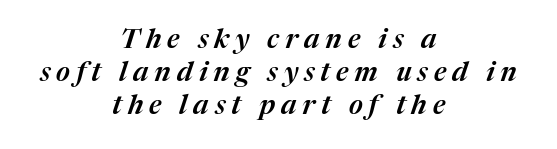
Q: Is the text italic (slanted)? A: Yes, it leans right by about 17 degrees.
Q: Is the text underlined? A: No.
Q: How is the paragraph aligned? A: Centered.
Q: Is the spacing between letters normal or unusually wide? A: Unusually wide.
